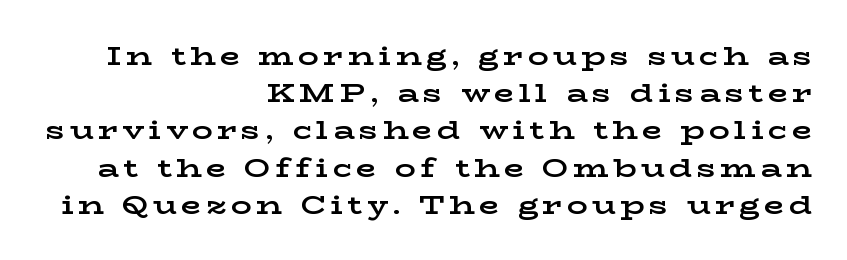
{"italic": "no", "bold": "yes", "underline": "no", "align": "right", "line_spacing": "normal", "line_spacing_ratio": 1.43, "glyph_px": 26}
